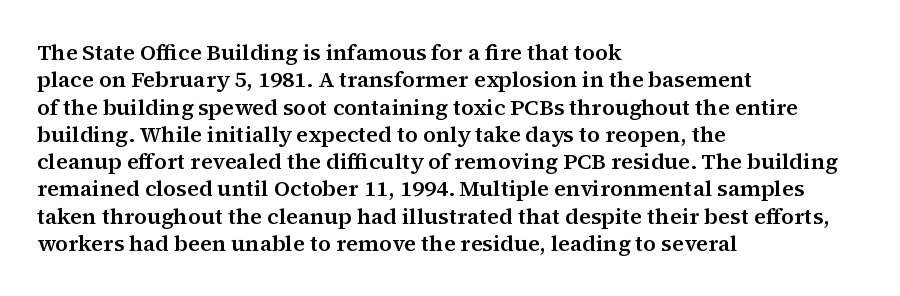
The image shows 22 px text type, upright; set left-aligned, line spacing 1.24x, normal letter spacing, not underlined.
